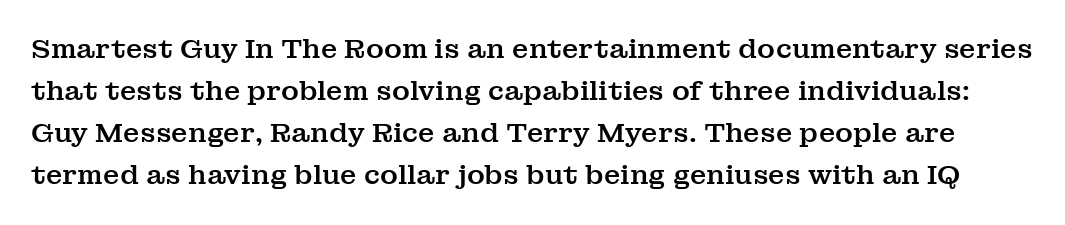
The image shows 27 px text type, upright; set normal line spacing (1.56x), normal letter spacing, not underlined.
